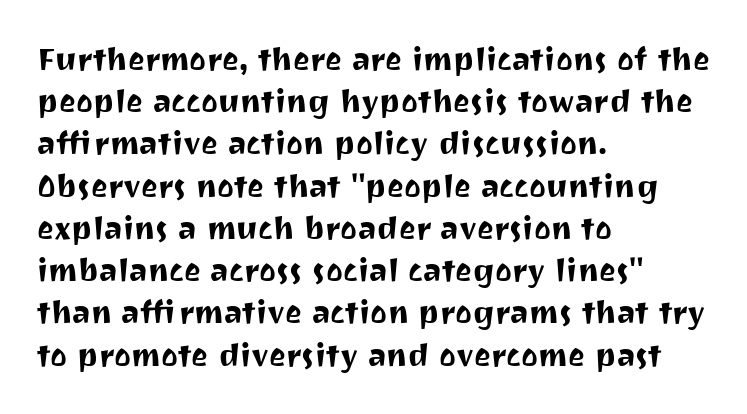
Q: Is the text italic (slanted)? A: No, it is upright.
Q: Is the typeface a serif or a sans-serif typeface? A: Sans-serif.
Q: Is the text underlined? A: No.
Q: How is the paragraph aligned? A: Left-aligned.
Q: Is the spacing between letters normal or unusually wide? A: Normal.
Q: Is the spacing between lines tight, normal or loose? A: Normal.
Q: Width (condensed, normal, or wide)? A: Normal.
Q: Stroke contrast? A: Medium.
Q: x-height? A: Medium.
Q: Monospaced? A: No.
